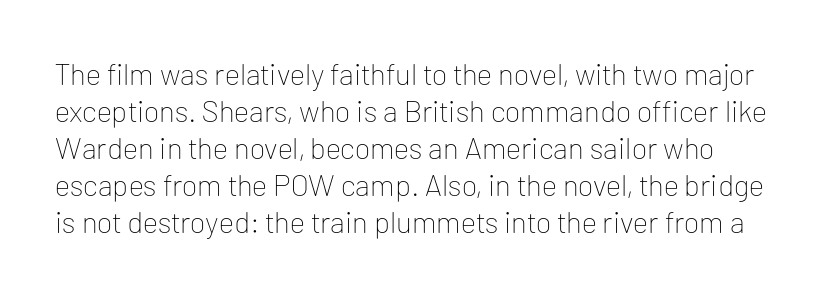
{"serif": "no", "italic": "no", "bold": "no", "weight": "thin", "width": "normal", "stroke_contrast": "low", "x_height": "medium", "monospaced": "no", "underline": "no", "line_spacing_ratio": 1.23, "letter_spacing": "normal", "letter_spacing_em": 0.0, "glyph_px": 30}
